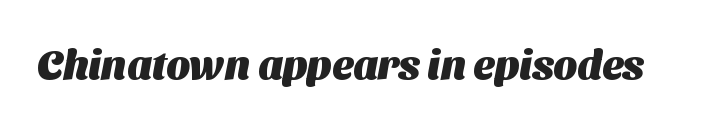
The passage shown is typeset with a sans-serif family. Plenty of ink on the page — the face is bold. Short note: letters normally spaced. Here the designer chose a conventional face with non-uniform glyph widths.
